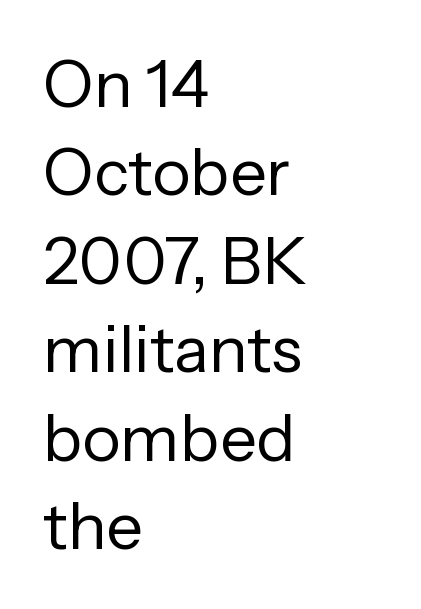
This sample uses an upright cut, with every glyph sitting square on the baseline. How are the letters spaced? Ordinarily, with no added tracking. The rows are spaced the way most documents space them. Layout note: lines flush left. The letters advance in unequal steps, a hallmark of proportional type. I'd call this a sans setting — the letters go barefoot.
